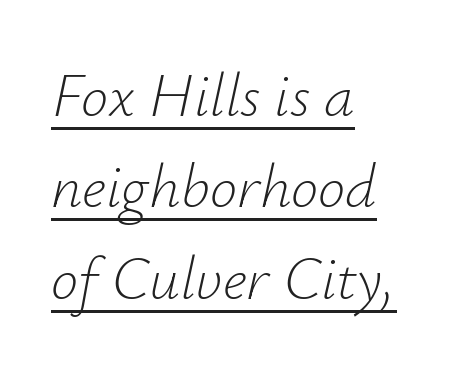
The image shows 61 px light type, italic (leaning right); set left-aligned, normal line spacing (1.5x), normal letter spacing, underlined; low stroke contrast and a small x-height.
